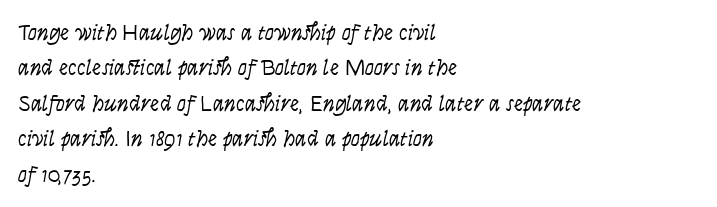
{"bold": "no", "underline": "no", "align": "left", "line_spacing": "normal", "line_spacing_ratio": 1.54, "letter_spacing": "normal", "letter_spacing_em": 0.0, "glyph_px": 23}
